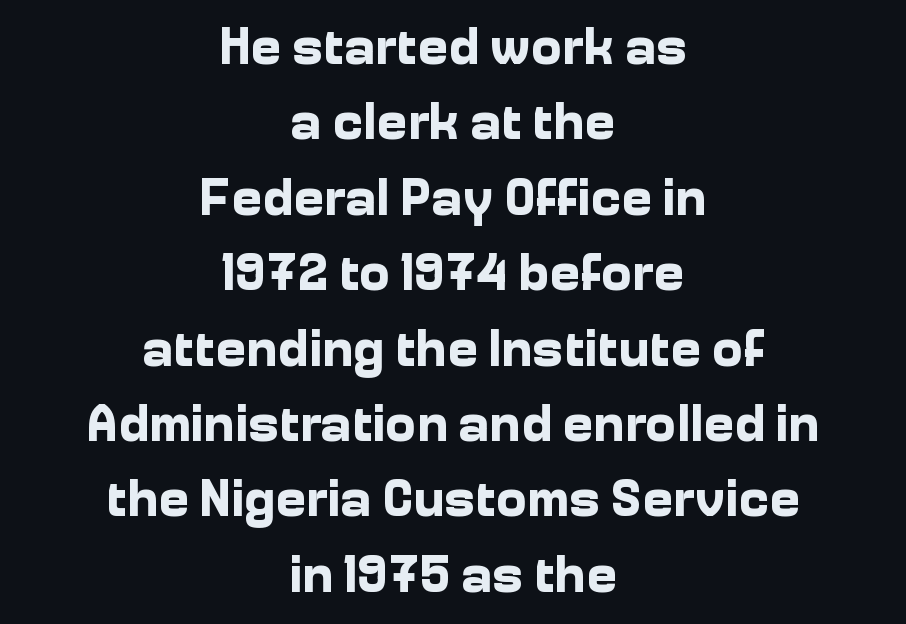
Tracking value appears to be zero — textbook default spacing. No word sits above an underline. The rag falls on both sides of this text block equally. Looks like regular typesetting: each glyph gets only the width it needs.
